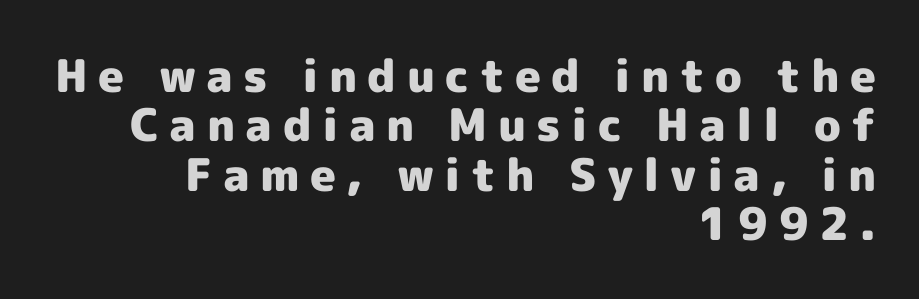
{"serif": "no", "italic": "no", "bold": "yes", "weight": "heavy", "width": "normal", "x_height": "medium", "monospaced": "no", "underline": "no", "align": "right", "line_spacing": "tight", "line_spacing_ratio": 1.1, "letter_spacing": "wide", "letter_spacing_em": 0.23, "glyph_px": 45}
